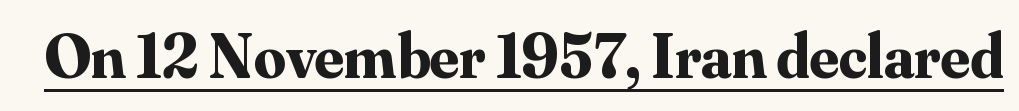
{"serif": "yes", "italic": "no", "bold": "yes", "weight": "bold", "width": "normal", "stroke_contrast": "medium", "x_height": "small", "monospaced": "no", "underline": "yes", "letter_spacing": "normal", "letter_spacing_em": 0.0, "glyph_px": 63}
